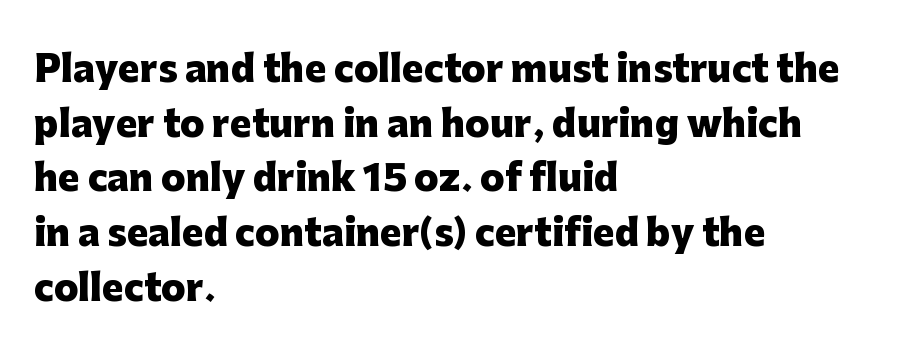
The image shows 36 px heavy sans-serif type, upright; set left-aligned, normal line spacing (1.52x), normal letter spacing, not underlined; low stroke contrast and a medium x-height.
